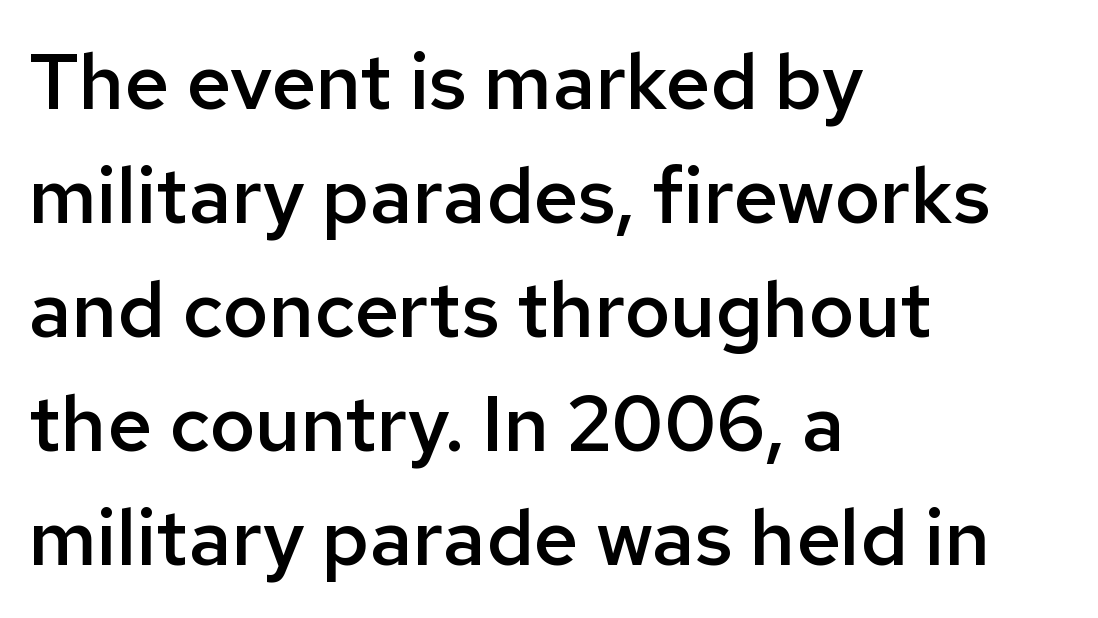
{"serif": "no", "italic": "no", "bold": "semi", "weight": "semibold", "width": "normal", "stroke_contrast": "low", "x_height": "medium", "monospaced": "no", "underline": "no", "align": "left", "line_spacing": "normal", "line_spacing_ratio": 1.46, "letter_spacing": "normal", "letter_spacing_em": 0.0, "glyph_px": 78}
